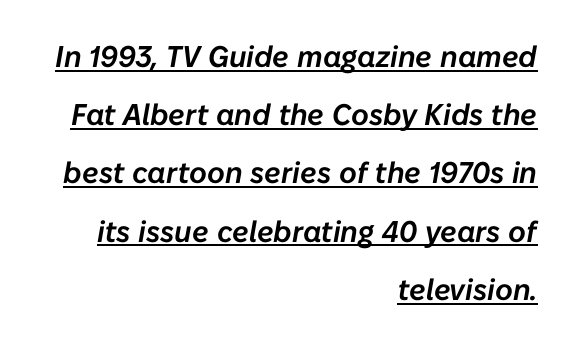
{"italic": "yes", "lean": "right", "slant_degrees": 10, "width": "normal", "stroke_contrast": "low", "x_height": "medium", "monospaced": "no", "underline": "yes", "align": "right", "line_spacing": "loose", "line_spacing_ratio": 1.94, "letter_spacing": "normal", "letter_spacing_em": 0.0, "glyph_px": 30}
